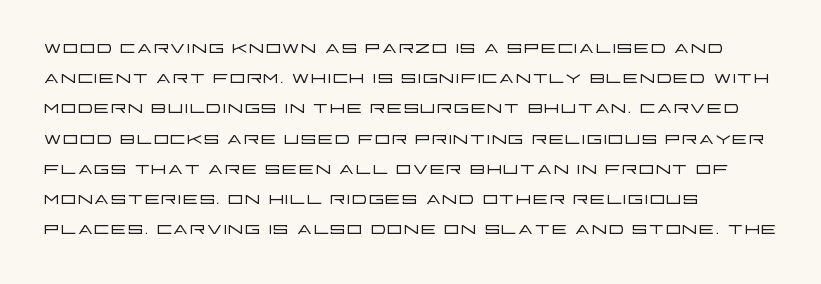
Q: Is the text bold? A: No.
Q: Is the text italic (slanted)? A: No, it is upright.
Q: Is the text underlined? A: No.
Q: How is the paragraph aligned? A: Left-aligned.
Q: Is the spacing between letters normal or unusually wide? A: Normal.
